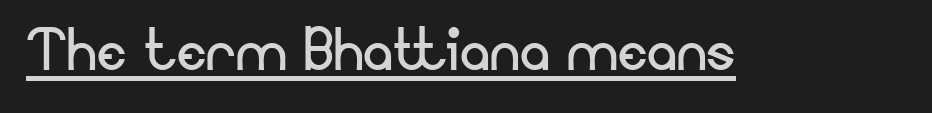
{"serif": "no", "italic": "no", "bold": "no", "weight": "regular", "width": "normal", "stroke_contrast": "low", "x_height": "small", "monospaced": "no", "underline": "yes", "letter_spacing": "normal", "letter_spacing_em": 0.0, "glyph_px": 75}
